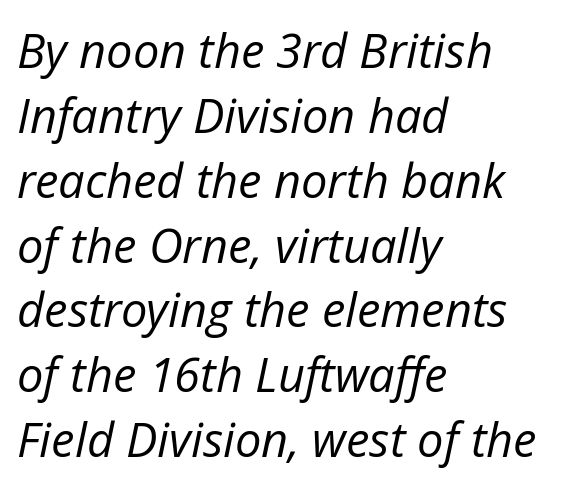
The rendering applies a slant to the glyphs. In CSS terms this would be text-align: left. Here the designer chose a conventional face with non-uniform glyph widths. Whoever set this chose a conventional vertical rhythm. These glyphs show unthickened strokes, regular width or finer. Words appear dense and cohesive because spacing is normal.
